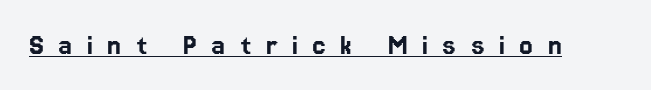
Q: Is the text italic (slanted)? A: No, it is upright.
Q: Is the typeface a serif or a sans-serif typeface? A: Sans-serif.
Q: Is the text underlined? A: Yes.
Q: Is the spacing between letters normal or unusually wide? A: Unusually wide.
Q: Width (condensed, normal, or wide)? A: Normal.
Q: Stroke contrast? A: Low.
Q: x-height? A: Medium.
Q: Monospaced? A: No.
